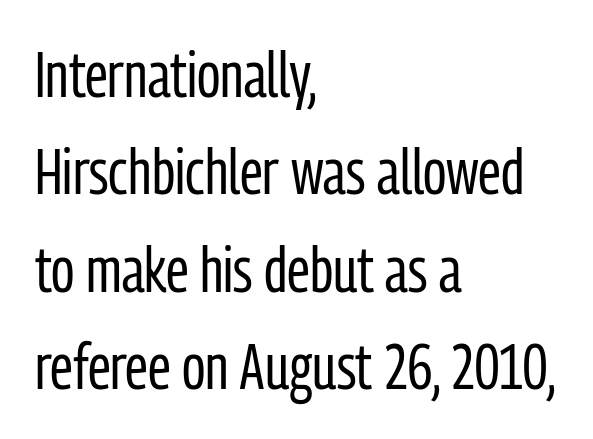
{"serif": "no", "italic": "no", "bold": "no", "weight": "regular", "width": "condensed", "stroke_contrast": "low", "x_height": "medium", "monospaced": "no", "underline": "no", "align": "left", "line_spacing": "normal", "line_spacing_ratio": 1.52, "letter_spacing": "normal", "letter_spacing_em": 0.0, "glyph_px": 64}
